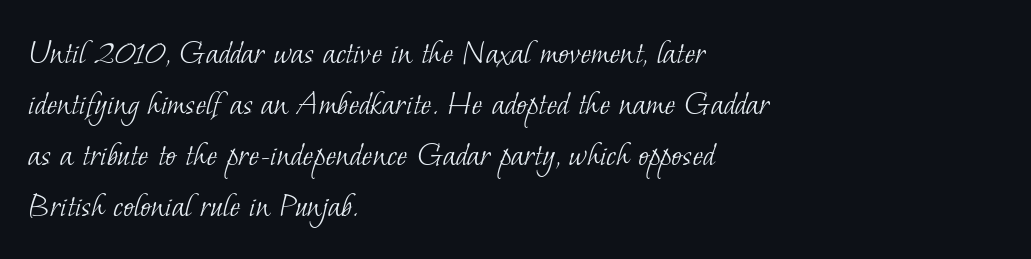
{"serif": "yes", "bold": "no", "weight": "light", "width": "normal", "stroke_contrast": "low", "x_height": "small", "monospaced": "no", "underline": "no", "align": "left", "line_spacing": "normal", "line_spacing_ratio": 1.42, "letter_spacing": "normal", "letter_spacing_em": 0.0, "glyph_px": 36}
